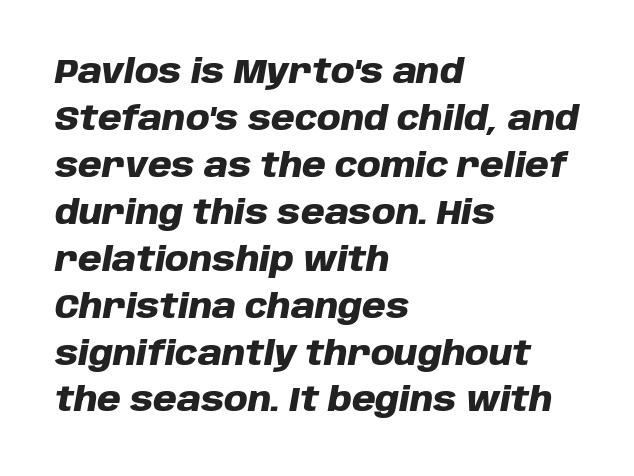
Q: Is the text bold? A: Yes.
Q: Is the text italic (slanted)? A: Yes, it leans right by about 10 degrees.
Q: Is the text underlined? A: No.
Q: How is the paragraph aligned? A: Left-aligned.
Q: Is the spacing between letters normal or unusually wide? A: Normal.
Q: Is the spacing between lines tight, normal or loose? A: Normal.
Q: Width (condensed, normal, or wide)? A: Normal.
Q: Stroke contrast? A: Low.
Q: x-height? A: Large.
Q: Monospaced? A: No.
